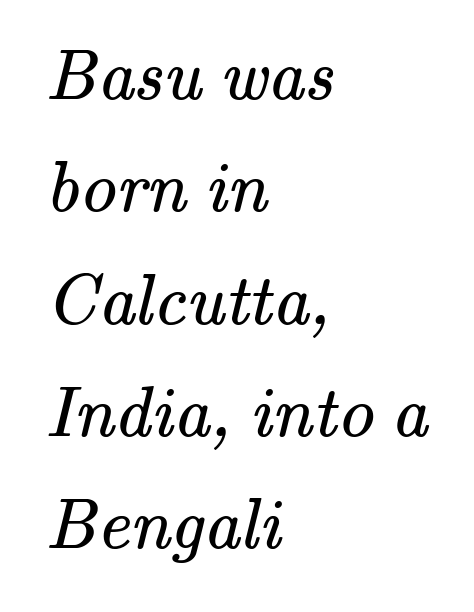
The image shows 72 px regular-weight serif type; set left-aligned, normal line spacing (1.56x), normal letter spacing, not underlined; medium stroke contrast and a small x-height.
